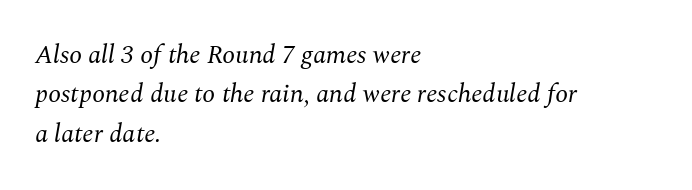
Rule under the text: the space is simply empty. When letters slant like this, we call the style italic. Compared with typical body copy, the letter spacing here is the same. The vertical gap from one line to the next is medium. Weight: in the light-to-regular range. Each line starts at the same left margin while the right side varies.
